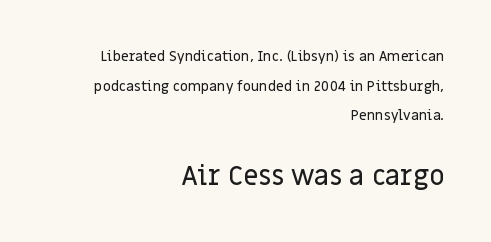
Students, note that the glyphs here touch the page at normal intervals. The gap between lines stays unmarked. Do the letters lean? They stand straight. These lines are set flush right with a ragged left edge. Compared with typical paragraphs, the rows here are farther apart.
